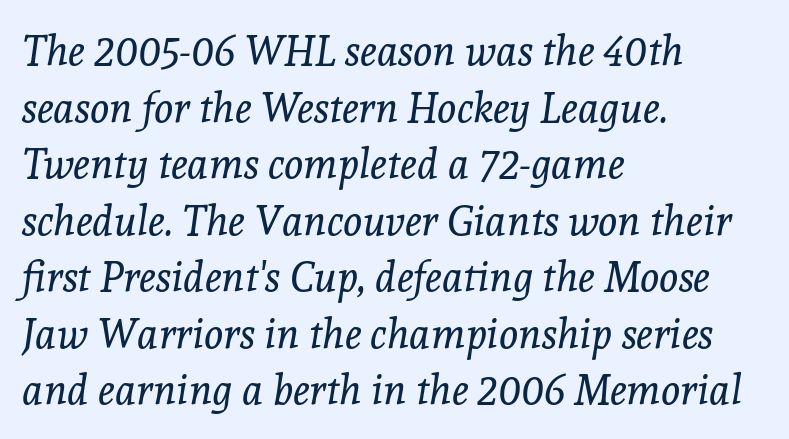
The typesetting does not lean heavy: it is not bold. You could not count columns in this text — the font is proportionally spaced. No word sits above an underline. Caption: multi-line text, flush left, ragged right.
